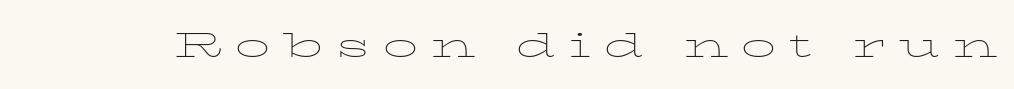
When letters stand straight like this, we call the style roman or upright. The glyphs in this specimen are seriffed. The rendering uses natural spacing where letterforms have individual widths. The gap between lines stays unmarked. How are the letters spaced? Widely, with obvious added tracking.
